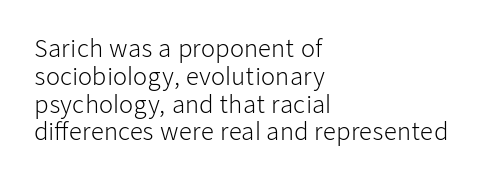
Q: Is the text bold? A: No.
Q: Is the text italic (slanted)? A: No, it is upright.
Q: Is the text underlined? A: No.
Q: How is the paragraph aligned? A: Left-aligned.
Q: Is the spacing between letters normal or unusually wide? A: Normal.
